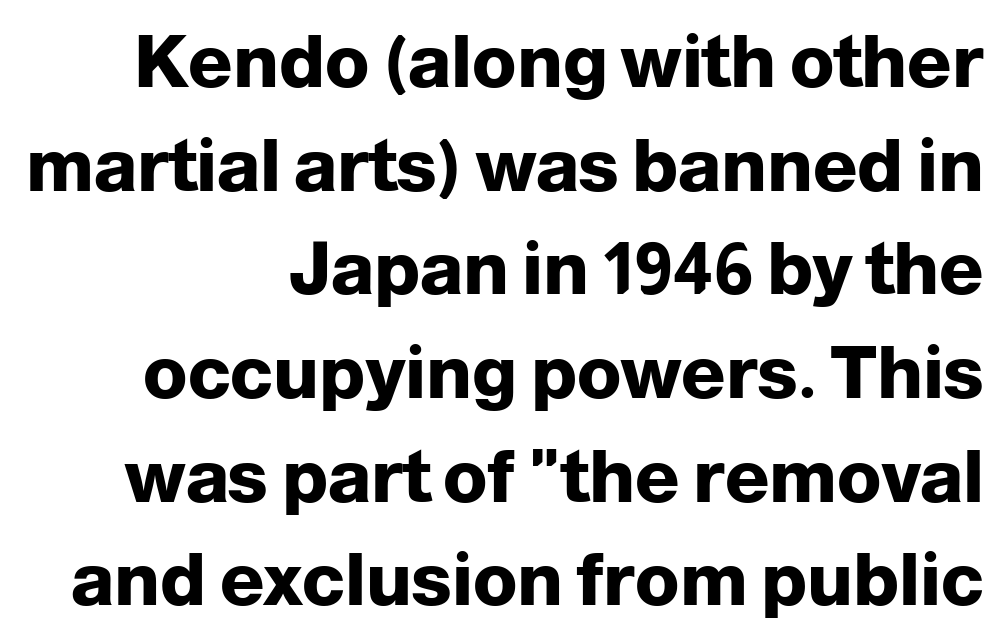
The lettering holds an erect, upright posture throughout. Here the glyphs are tracked normally, forming tight word shapes. Stroke thickness is high; the sample reads as a true bold. The ragged edge is on the left, which tells us the setting is flush right. The leading is moderate, giving the passage an even texture. Rule under the text: the space is simply empty.
